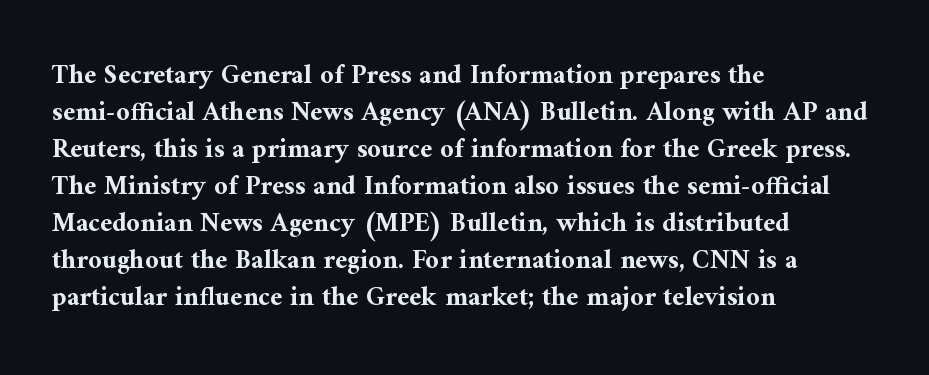
{"italic": "no", "bold": "yes", "underline": "no", "align": "left", "line_spacing": "normal", "line_spacing_ratio": 1.37, "letter_spacing": "normal", "letter_spacing_em": 0.0, "glyph_px": 27}
